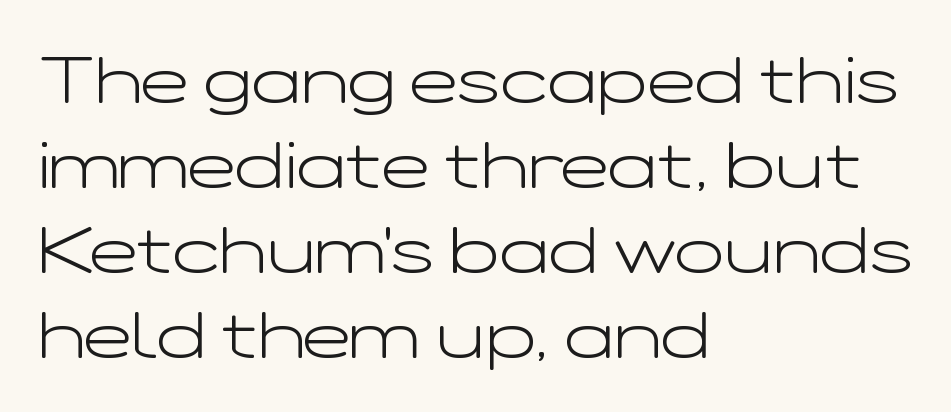
Q: Is the text bold? A: No.
Q: Is the text italic (slanted)? A: No, it is upright.
Q: Is the typeface a serif or a sans-serif typeface? A: Sans-serif.
Q: Is the text underlined? A: No.
Q: How is the paragraph aligned? A: Left-aligned.
Q: Is the spacing between letters normal or unusually wide? A: Normal.
Q: Is the spacing between lines tight, normal or loose? A: Normal.
Q: Width (condensed, normal, or wide)? A: Wide.
Q: Stroke contrast? A: Low.
Q: x-height? A: Medium.
Q: Monospaced? A: No.
